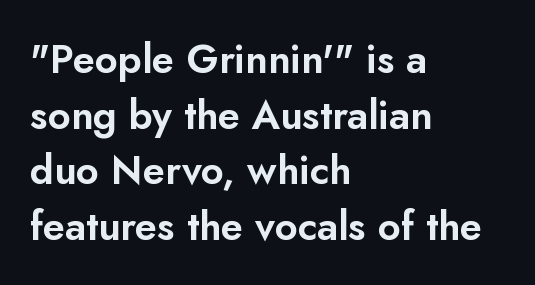
{"serif": "no", "italic": "no", "width": "normal", "stroke_contrast": "low", "x_height": "small", "monospaced": "no", "underline": "no", "align": "left", "line_spacing": "normal", "line_spacing_ratio": 1.39, "letter_spacing": "normal", "letter_spacing_em": 0.0, "glyph_px": 40}
